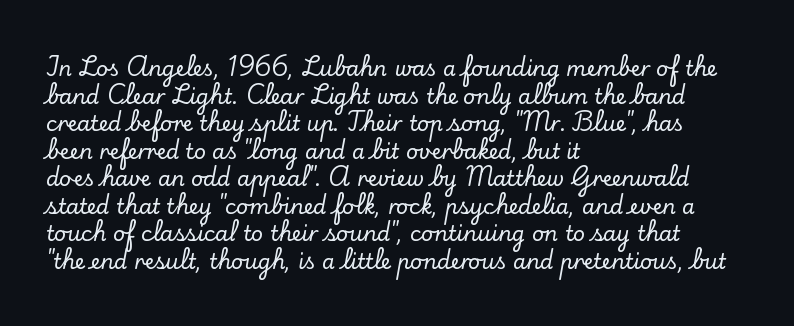
Line starts are locked; line ends wander. Leading matches the norm, producing a regular column. The area under the type is left untouched. Caption: standard tracking, unaltered.
